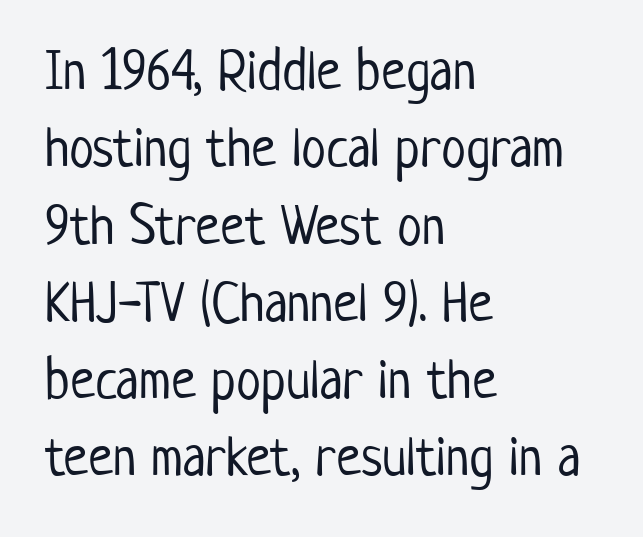
{"serif": "no", "italic": "no", "bold": "no", "weight": "light", "width": "condensed", "stroke_contrast": "low", "x_height": "medium", "monospaced": "no", "underline": "no", "align": "left", "line_spacing": "normal", "line_spacing_ratio": 1.38, "letter_spacing": "normal", "letter_spacing_em": 0.0, "glyph_px": 56}
